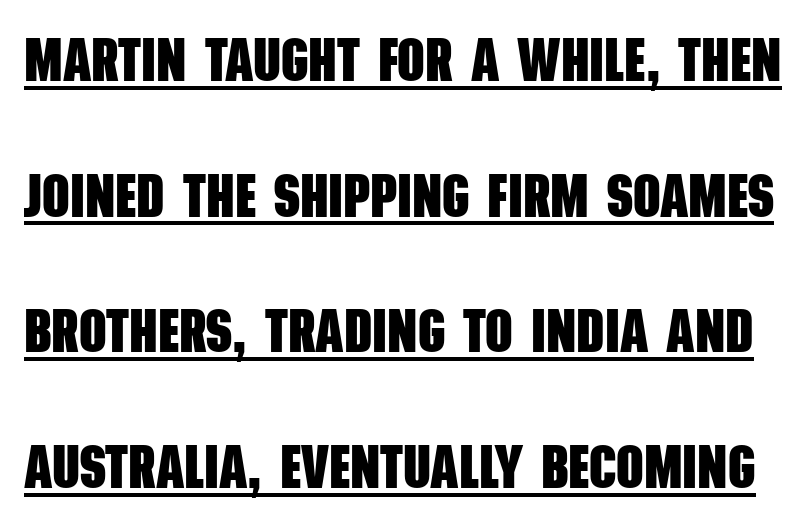
The image shows 60 px heavy, condensed sans-serif type; set loose line spacing (2.26x), normal letter spacing, underlined; low stroke contrast and a large x-height.
